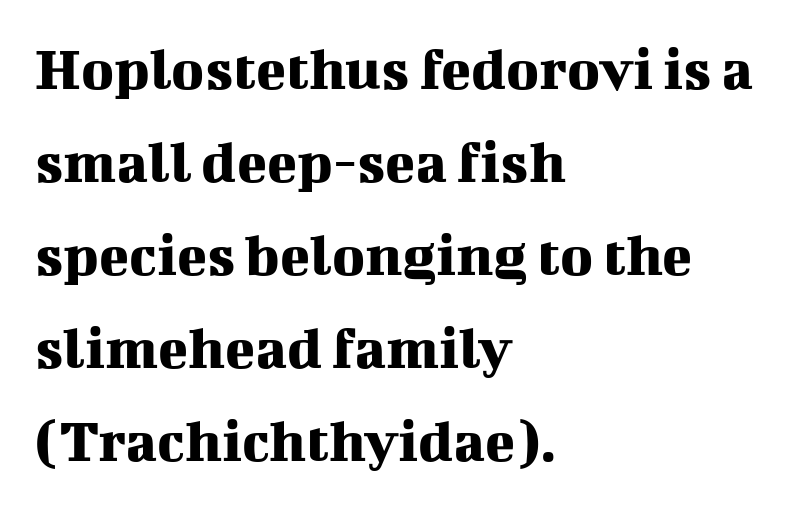
Does the copy run flush right? No — it runs flush left. Do the characters align in a grid? No, the font is proportional. A typesetter would call this leading conventional body-copy spacing. Font category for this specimen: serif. The type is set solid horizontally, with unmodified tracking. The lettering holds an erect, upright posture throughout.
